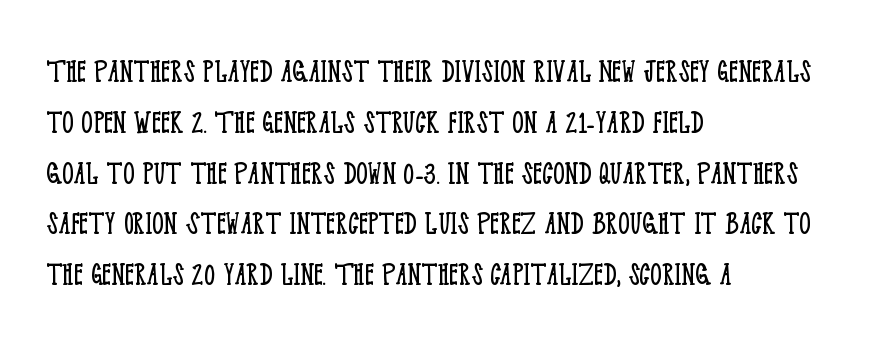
{"serif": "yes", "italic": "no", "bold": "no", "weight": "light", "width": "condensed", "stroke_contrast": "low", "x_height": "large", "monospaced": "no", "underline": "no", "align": "left", "line_spacing": "normal", "line_spacing_ratio": 1.41, "letter_spacing": "normal", "letter_spacing_em": 0.0, "glyph_px": 36}
